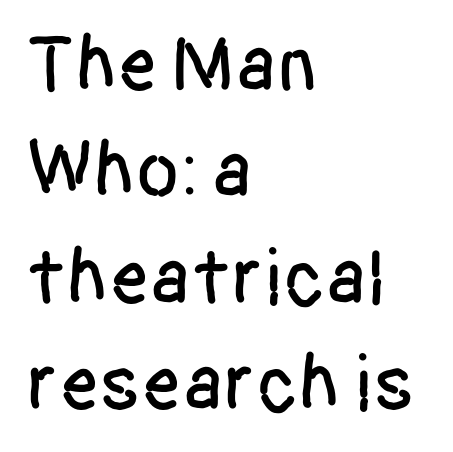
The image shows 80 px condensed sans-serif type, upright; set left-aligned, normal line spacing (1.33x), normal letter spacing, not underlined; low stroke contrast and a large x-height.
